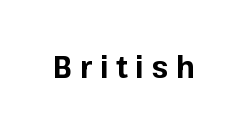
Q: Is the text bold? A: Yes.
Q: Is the text italic (slanted)? A: No, it is upright.
Q: Is the typeface a serif or a sans-serif typeface? A: Sans-serif.
Q: Is the text underlined? A: No.
Q: Is the spacing between letters normal or unusually wide? A: Unusually wide.
Q: Width (condensed, normal, or wide)? A: Normal.
Q: Stroke contrast? A: Low.
Q: x-height? A: Medium.
Q: Monospaced? A: No.
